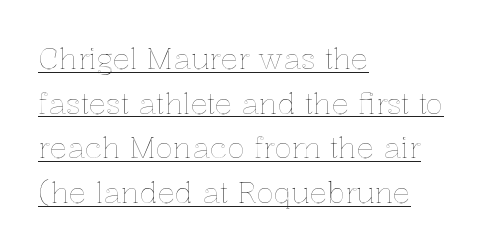
The image shows 29 px text type, upright; set left-aligned, normal line spacing (1.54x), normal letter spacing, underlined; a medium x-height.
